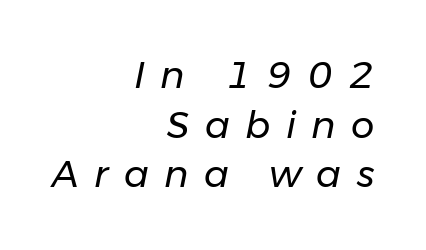
Q: Is the text bold? A: No.
Q: Is the text italic (slanted)? A: Yes, it leans right by about 11 degrees.
Q: Is the text underlined? A: No.
Q: How is the paragraph aligned? A: Right-aligned.
Q: Is the spacing between letters normal or unusually wide? A: Unusually wide.
Q: Is the spacing between lines tight, normal or loose? A: Normal.
Q: Width (condensed, normal, or wide)? A: Normal.
Q: Stroke contrast? A: Low.
Q: x-height? A: Medium.
Q: Monospaced? A: No.
